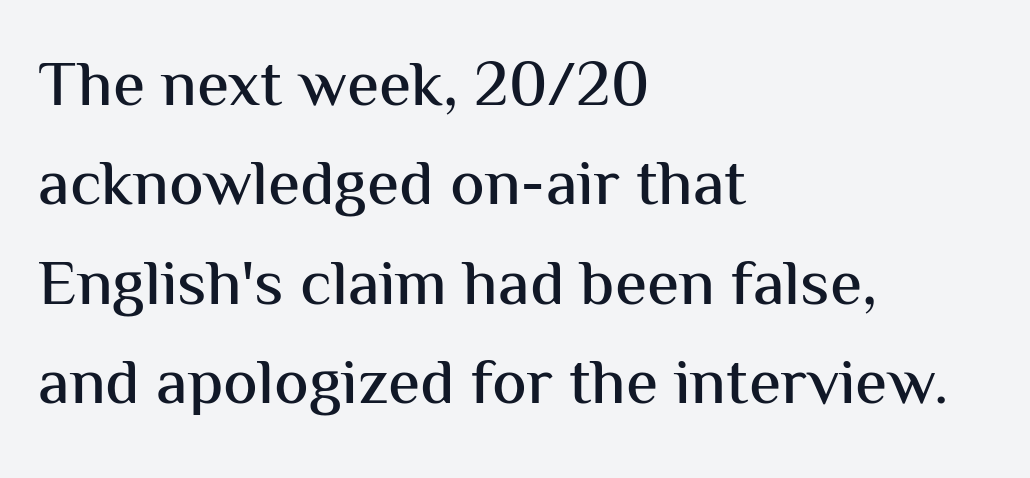
Q: Is the text italic (slanted)? A: No, it is upright.
Q: Is the typeface a serif or a sans-serif typeface? A: Sans-serif.
Q: Is the text underlined? A: No.
Q: How is the paragraph aligned? A: Left-aligned.
Q: Is the spacing between letters normal or unusually wide? A: Normal.
Q: Is the spacing between lines tight, normal or loose? A: Normal.
Q: Width (condensed, normal, or wide)? A: Normal.
Q: Stroke contrast? A: Medium.
Q: x-height? A: Medium.
Q: Monospaced? A: No.
